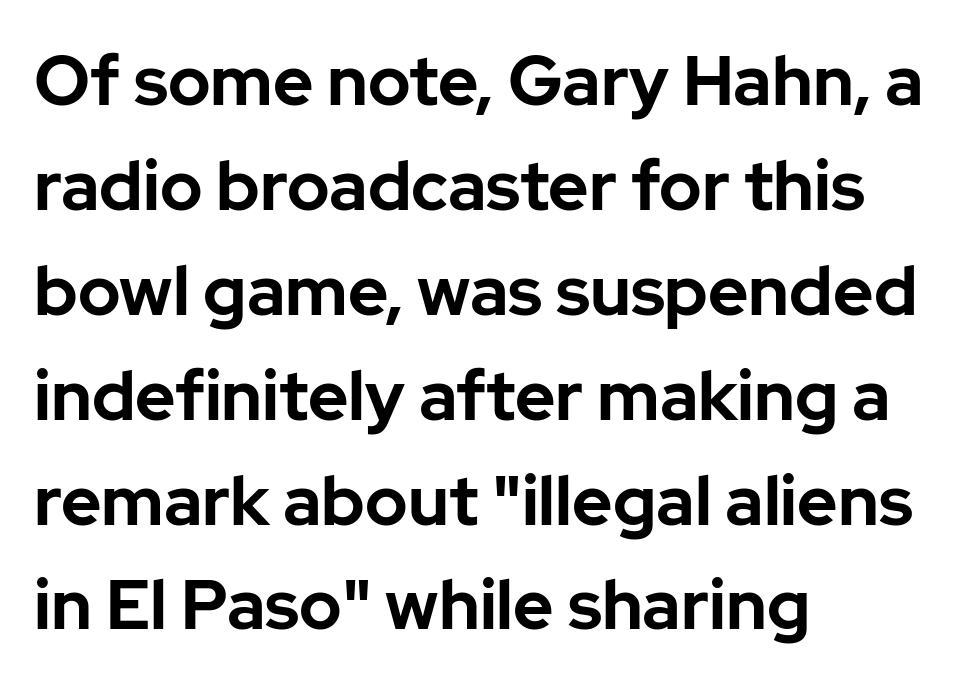
{"serif": "no", "italic": "no", "bold": "yes", "weight": "bold", "width": "normal", "stroke_contrast": "low", "x_height": "medium", "monospaced": "no", "underline": "no", "align": "left", "line_spacing": "normal", "line_spacing_ratio": 1.52, "letter_spacing": "normal", "letter_spacing_em": 0.0, "glyph_px": 69}
